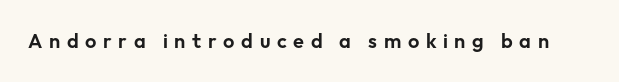
Q: Is the text italic (slanted)? A: No, it is upright.
Q: Is the text underlined? A: No.
Q: Is the spacing between letters normal or unusually wide? A: Unusually wide.
